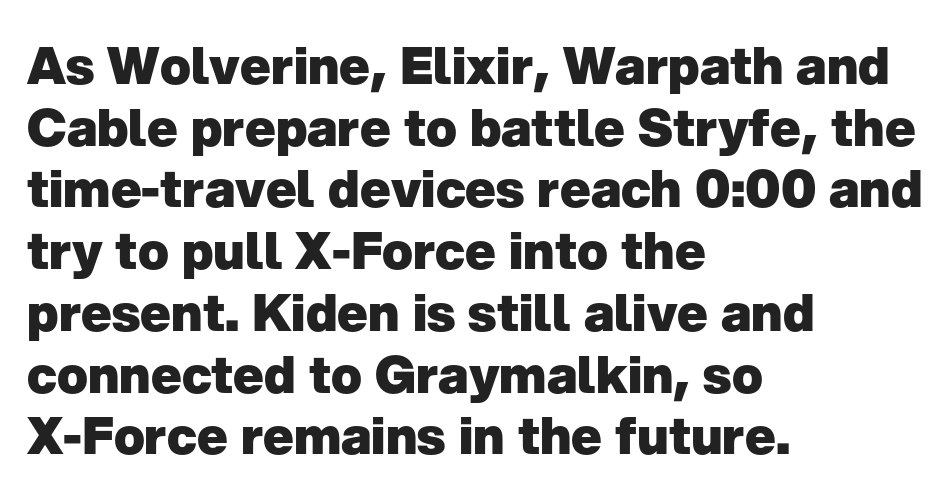
Q: Is the text bold? A: Yes.
Q: Is the text italic (slanted)? A: No, it is upright.
Q: Is the typeface a serif or a sans-serif typeface? A: Sans-serif.
Q: Is the text underlined? A: No.
Q: How is the paragraph aligned? A: Left-aligned.
Q: Is the spacing between letters normal or unusually wide? A: Normal.
Q: Width (condensed, normal, or wide)? A: Normal.
Q: Stroke contrast? A: Low.
Q: x-height? A: Medium.
Q: Monospaced? A: No.
